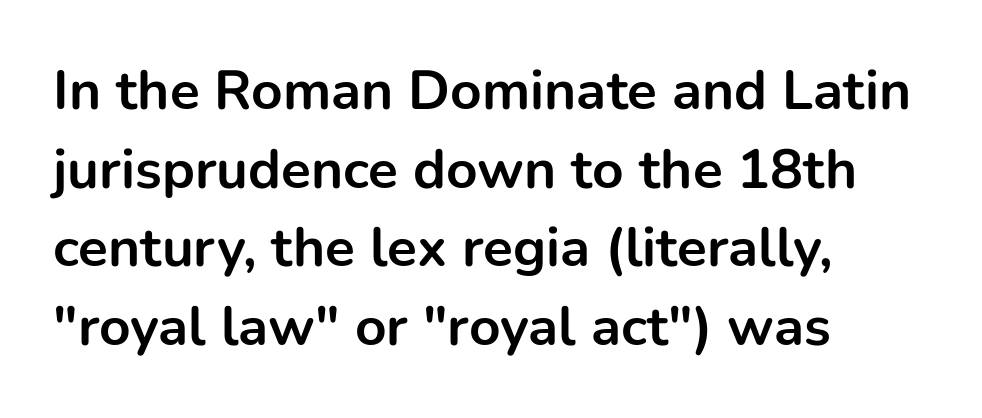
The gaps between neighbouring characters are ordinary and unremarkable. Posture: vertical. Short and long lines alike share a common starting point at left. The string is rendered with underlining switched off.
